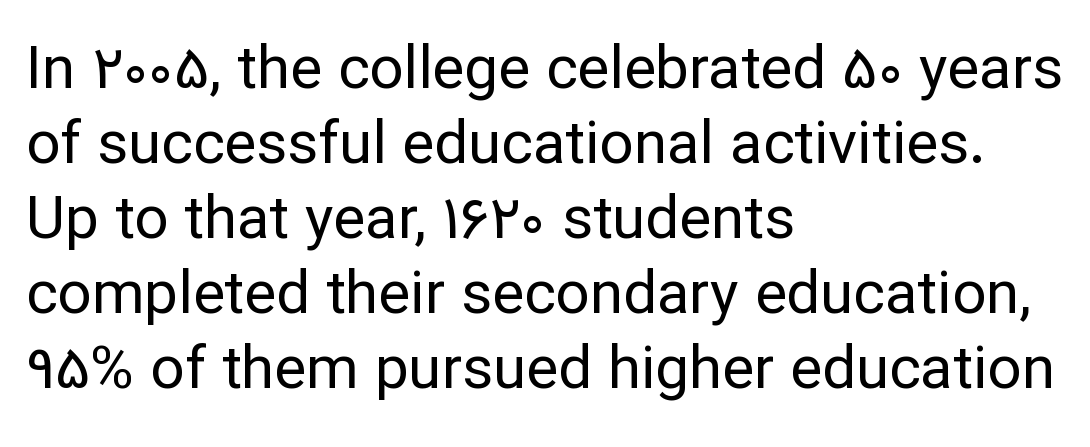
{"serif": "no", "italic": "no", "bold": "no", "weight": "regular", "width": "normal", "stroke_contrast": "low", "x_height": "medium", "monospaced": "no", "underline": "no", "align": "left", "line_spacing": "normal", "line_spacing_ratio": 1.25, "letter_spacing": "normal", "letter_spacing_em": 0.0, "glyph_px": 60}
